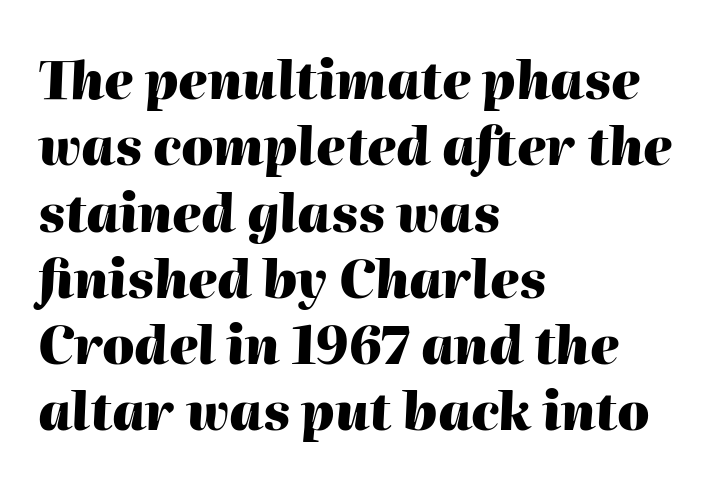
Q: Is the text bold? A: Yes.
Q: Is the text italic (slanted)? A: Yes, it leans right by about 2 degrees.
Q: Is the text underlined? A: No.
Q: How is the paragraph aligned? A: Left-aligned.
Q: Is the spacing between letters normal or unusually wide? A: Normal.
Q: Is the spacing between lines tight, normal or loose? A: Normal.
Q: Width (condensed, normal, or wide)? A: Normal.
Q: Stroke contrast? A: High.
Q: x-height? A: Medium.
Q: Monospaced? A: No.
